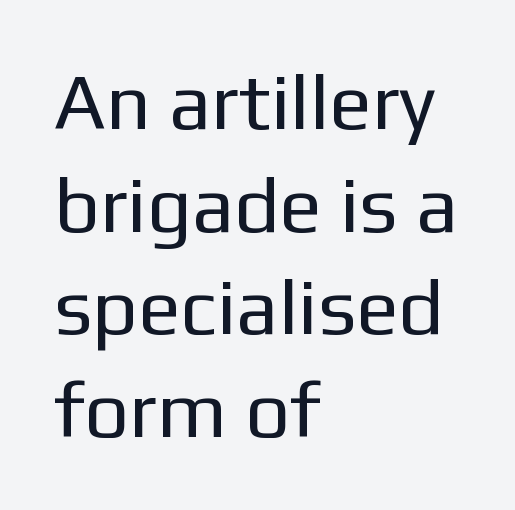
Q: Is the text bold? A: No.
Q: Is the text italic (slanted)? A: No, it is upright.
Q: Is the typeface a serif or a sans-serif typeface? A: Sans-serif.
Q: Is the text underlined? A: No.
Q: How is the paragraph aligned? A: Left-aligned.
Q: Is the spacing between letters normal or unusually wide? A: Normal.
Q: Is the spacing between lines tight, normal or loose? A: Normal.
Q: Width (condensed, normal, or wide)? A: Normal.
Q: Stroke contrast? A: Low.
Q: x-height? A: Medium.
Q: Monospaced? A: No.
